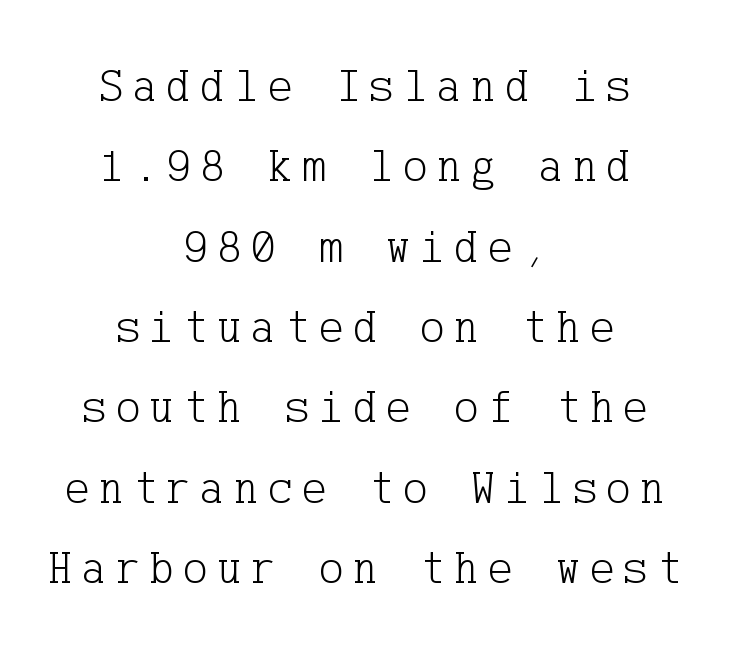
The image shows 47 px light serif type, upright; set centered, line spacing 1.71x, not underlined; low stroke contrast and a medium x-height.
